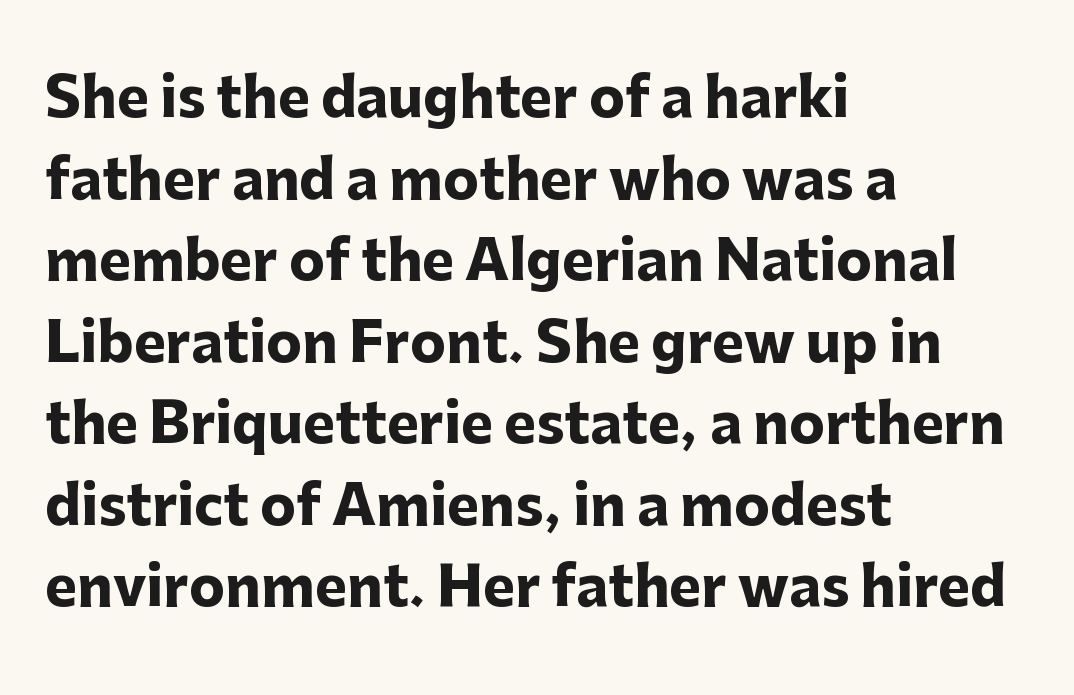
Q: Is the text bold? A: Yes.
Q: Is the text italic (slanted)? A: No, it is upright.
Q: Is the typeface a serif or a sans-serif typeface? A: Sans-serif.
Q: Is the text underlined? A: No.
Q: How is the paragraph aligned? A: Left-aligned.
Q: Is the spacing between letters normal or unusually wide? A: Normal.
Q: Is the spacing between lines tight, normal or loose? A: Normal.
Q: Width (condensed, normal, or wide)? A: Normal.
Q: Stroke contrast? A: Low.
Q: x-height? A: Medium.
Q: Monospaced? A: No.
